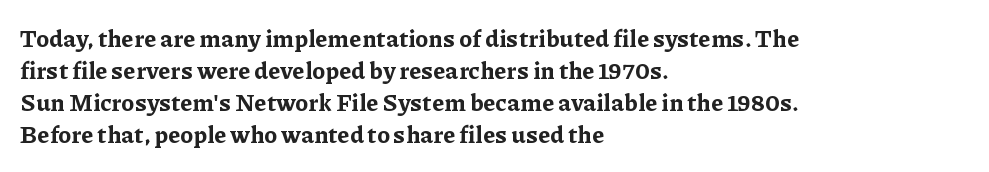
Heavy-handed strokes throughout: this text is bold. Ordinary non-slanted type is in use. The text block is weighted toward the left margin, trailing off unevenly rightward. Students, observe: this is what conventionally led text looks like. Students, note that the glyphs here touch the page at normal intervals. The words here are not underlined.
